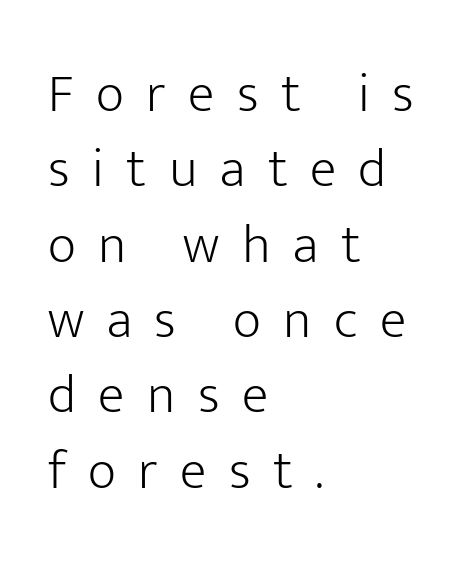
{"serif": "no", "italic": "no", "bold": "no", "weight": "light", "width": "normal", "stroke_contrast": "low", "x_height": "medium", "monospaced": "no", "underline": "no", "align": "left", "line_spacing": "normal", "line_spacing_ratio": 1.37, "letter_spacing": "wide", "letter_spacing_em": 0.41, "glyph_px": 55}
